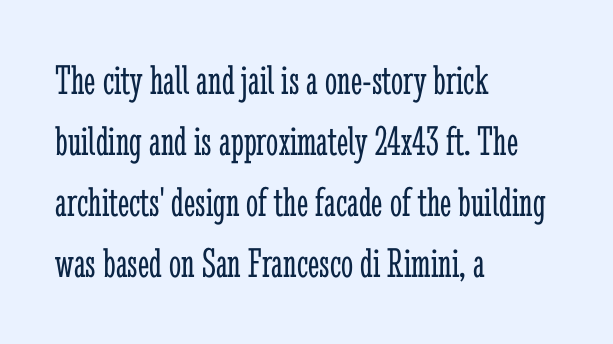
Q: Is the text bold? A: No.
Q: Is the text italic (slanted)? A: No, it is upright.
Q: Is the typeface a serif or a sans-serif typeface? A: Serif.
Q: Is the text underlined? A: No.
Q: How is the paragraph aligned? A: Left-aligned.
Q: Is the spacing between letters normal or unusually wide? A: Normal.
Q: Is the spacing between lines tight, normal or loose? A: Normal.
Q: Width (condensed, normal, or wide)? A: Condensed.
Q: Stroke contrast? A: Low.
Q: x-height? A: Medium.
Q: Monospaced? A: No.
